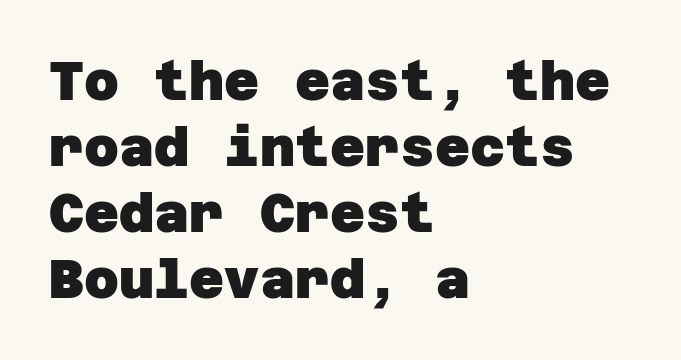
{"serif": "no", "bold": "yes", "weight": "heavy", "width": "normal", "stroke_contrast": "low", "x_height": "large", "underline": "no", "align": "left", "line_spacing_ratio": 1.22, "letter_spacing": "normal", "letter_spacing_em": 0.0, "glyph_px": 54}
